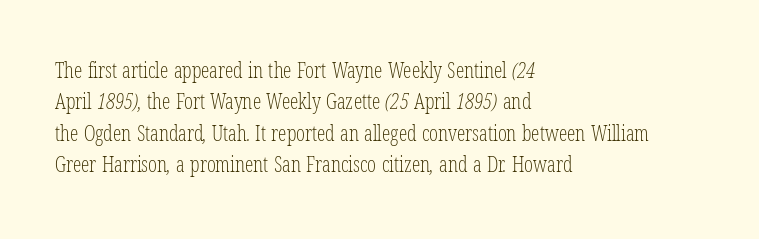
{"bold": "no", "underline": "no", "align": "left", "line_spacing": "normal", "line_spacing_ratio": 1.5, "letter_spacing": "normal", "letter_spacing_em": 0.0, "glyph_px": 21}
